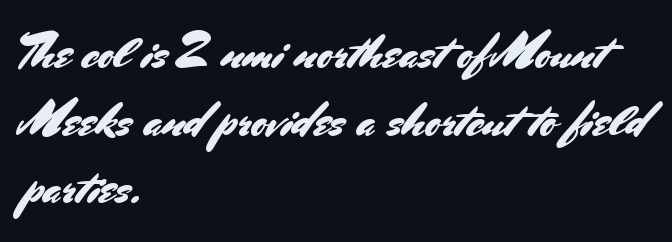
Q: Is the text italic (slanted)? A: Yes.
Q: Is the typeface a serif or a sans-serif typeface? A: Sans-serif.
Q: Is the text underlined? A: No.
Q: How is the paragraph aligned? A: Left-aligned.
Q: Is the spacing between letters normal or unusually wide? A: Normal.
Q: Is the spacing between lines tight, normal or loose? A: Normal.
Q: Width (condensed, normal, or wide)? A: Normal.
Q: Stroke contrast? A: Medium.
Q: x-height? A: Small.
Q: Monospaced? A: No.
